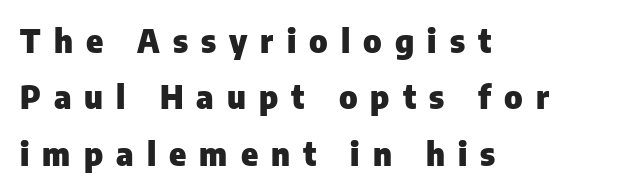
Q: Is the text bold? A: Yes.
Q: Is the text italic (slanted)? A: No, it is upright.
Q: Is the typeface a serif or a sans-serif typeface? A: Sans-serif.
Q: Is the text underlined? A: No.
Q: How is the paragraph aligned? A: Left-aligned.
Q: Is the spacing between letters normal or unusually wide? A: Unusually wide.
Q: Width (condensed, normal, or wide)? A: Normal.
Q: Stroke contrast? A: Low.
Q: x-height? A: Medium.
Q: Monospaced? A: No.
